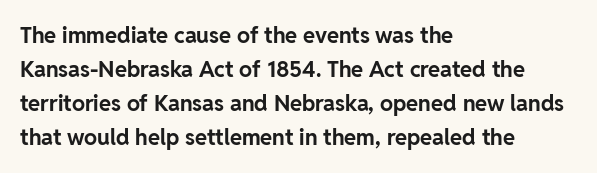
Q: Is the text bold? A: Yes.
Q: Is the text italic (slanted)? A: No, it is upright.
Q: Is the text underlined? A: No.
Q: How is the paragraph aligned? A: Left-aligned.
Q: Is the spacing between letters normal or unusually wide? A: Normal.
Q: Is the spacing between lines tight, normal or loose? A: Normal.
